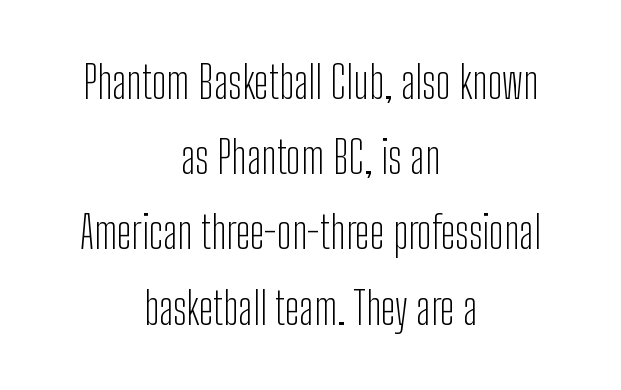
Tall strokes in this sample are plumb rather than angled. Regarding serifs, this sample does without them. The setting favours the middle, as headings and verse often do. The face used here is rendered with its standard letterfit.
